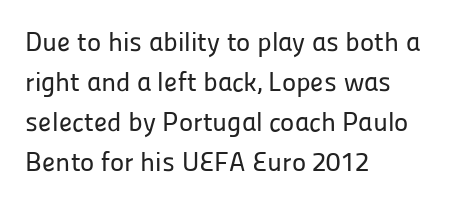
The image shows 27 px text type, upright; set left-aligned, normal line spacing (1.48x), normal letter spacing, not underlined.
